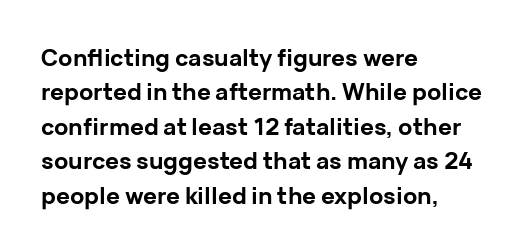
The image shows 23 px bold type, upright; set left-aligned, normal line spacing (1.5x), normal letter spacing, not underlined.
